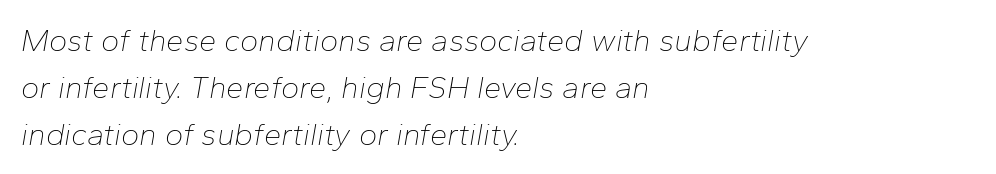
The image shows 31 px thin type, italic (leaning right); set left-aligned, normal line spacing (1.51x), normal letter spacing, not underlined; low stroke contrast and a medium x-height.
